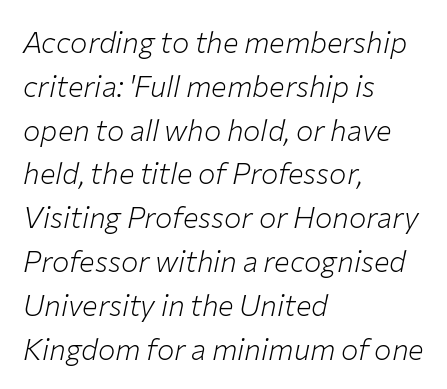
Q: Is the text bold? A: No.
Q: Is the text italic (slanted)? A: Yes, it leans right by about 12 degrees.
Q: Is the text underlined? A: No.
Q: How is the paragraph aligned? A: Left-aligned.
Q: Is the spacing between letters normal or unusually wide? A: Normal.
Q: Is the spacing between lines tight, normal or loose? A: Normal.
Q: Width (condensed, normal, or wide)? A: Normal.
Q: Stroke contrast? A: Low.
Q: x-height? A: Medium.
Q: Monospaced? A: No.
